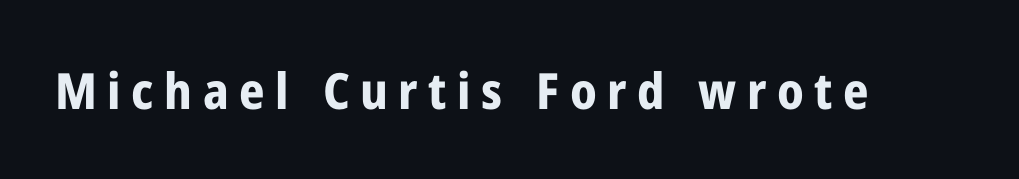
{"serif": "no", "italic": "no", "bold": "yes", "weight": "bold", "width": "condensed", "stroke_contrast": "low", "x_height": "medium", "monospaced": "no", "underline": "no", "letter_spacing": "wide", "letter_spacing_em": 0.21, "glyph_px": 50}
